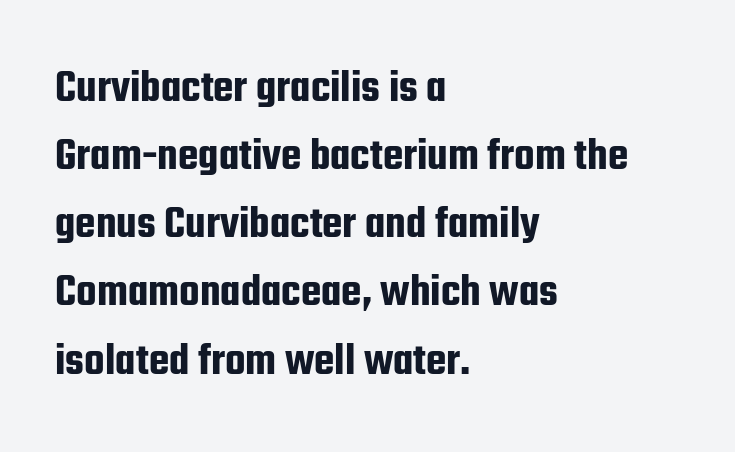
The image shows 47 px condensed sans-serif type, upright; set left-aligned, normal line spacing (1.45x), normal letter spacing, not underlined; low stroke contrast and a medium x-height.
